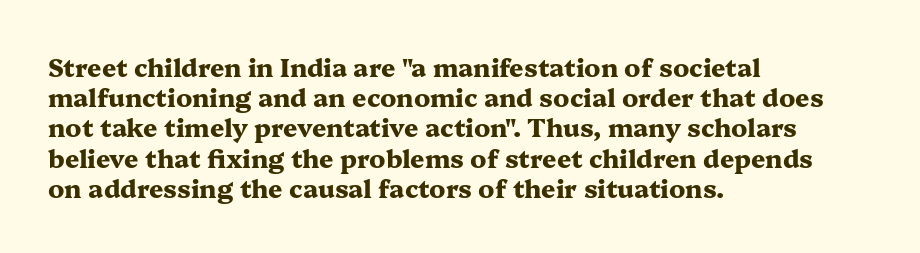
The image shows 25 px bold type, upright; set left-aligned, line spacing 1.21x, normal letter spacing, not underlined.
